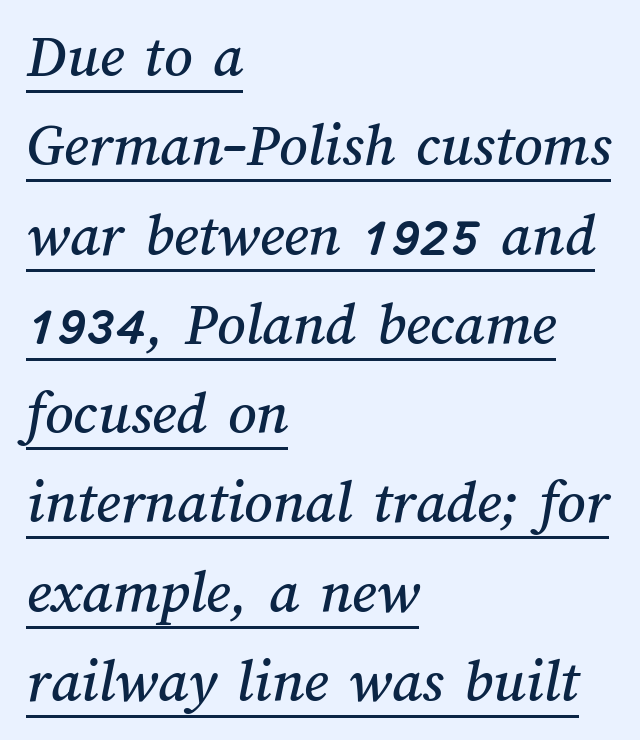
{"width": "normal", "stroke_contrast": "medium", "x_height": "medium", "monospaced": "no", "underline": "yes", "align": "left", "line_spacing": "normal", "line_spacing_ratio": 1.44, "letter_spacing": "normal", "letter_spacing_em": 0.0, "glyph_px": 62}
